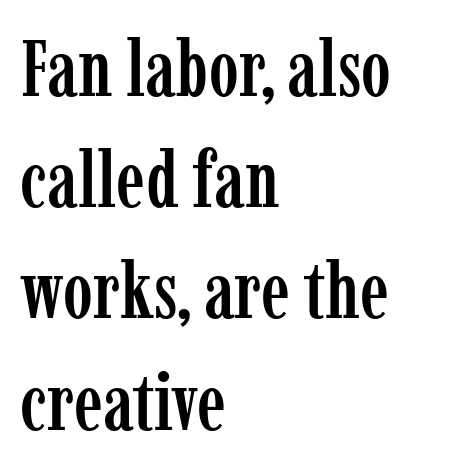
The image shows 80 px condensed serif type, upright; set left-aligned, normal line spacing (1.39x), normal letter spacing, not underlined; low stroke contrast and a medium x-height.
